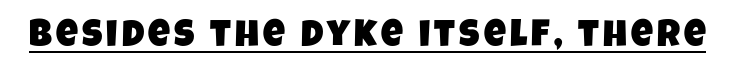
This is underlined copy, the kind a proofreader might mark for attention. You could not count columns in this text — the font is proportionally spaced. What kind of face is this? One without serifs — a sans.
